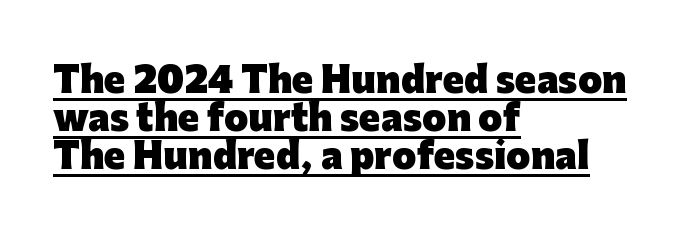
The image shows 35 px heavy sans-serif type, upright; set left-aligned, tight line spacing (1.09x), normal letter spacing, underlined; low stroke contrast and a medium x-height.
